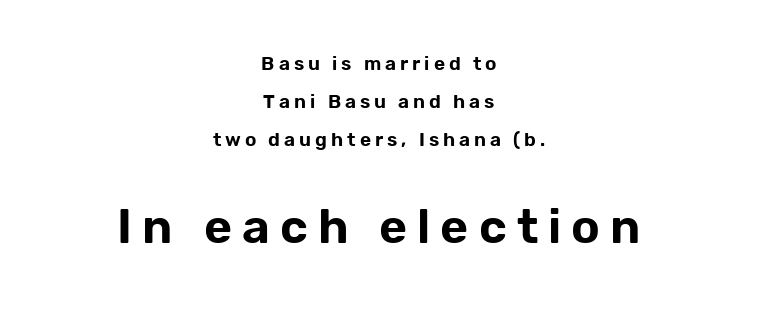
{"serif": "no", "italic": "no", "width": "normal", "stroke_contrast": "low", "x_height": "medium", "monospaced": "no", "underline": "no", "align": "center", "line_spacing": "loose", "line_spacing_ratio": 2.0, "letter_spacing": "wide", "letter_spacing_em": 0.21, "larger_block": "second", "size_ratio": 2.53, "glyph_px": 48}
